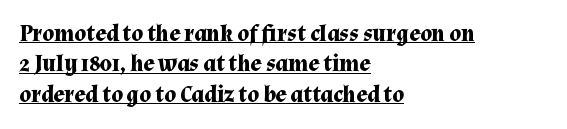
Q: Is the text bold? A: Yes.
Q: Is the text italic (slanted)? A: No, it is upright.
Q: Is the text underlined? A: Yes.
Q: How is the paragraph aligned? A: Left-aligned.
Q: Is the spacing between letters normal or unusually wide? A: Normal.
Q: Is the spacing between lines tight, normal or loose? A: Normal.
